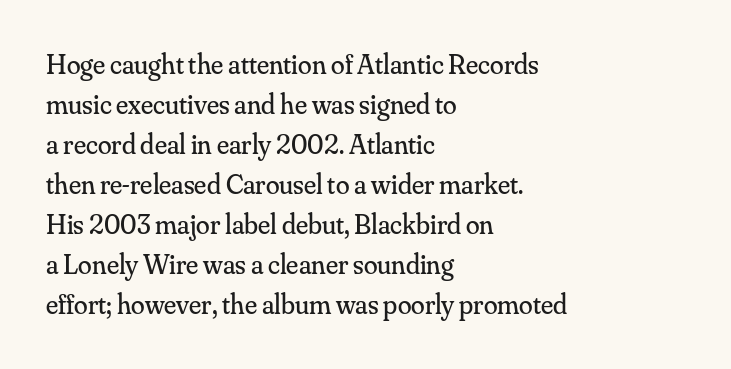
Note: serifs present on the glyphs. The text block is weighted toward the left margin, trailing off unevenly rightward. This rendering features lettering with no underline. The letters look calm and open, with moderate or lighter stems. This sample uses an upright cut, with every glyph sitting square on the baseline.
